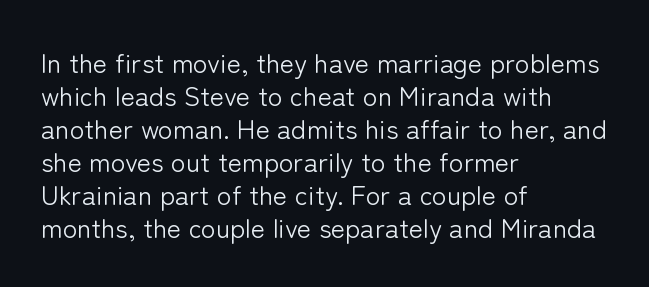
The type sits square on the baseline with zero lean. All the whitespace from short lines collects on the right. Students, note that the glyphs here touch the page at normal intervals. Weight class: somewhere from thin through regular. The foot of each line stays bare and open.
